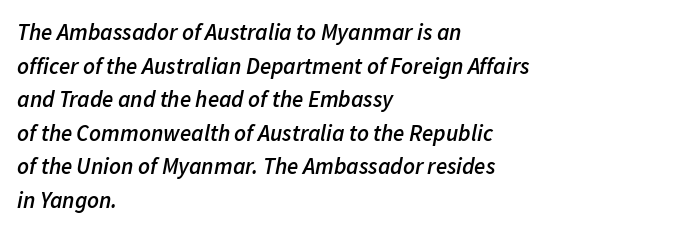
The image shows 23 px text type, italic (leaning right); set left-aligned, normal line spacing (1.46x), normal letter spacing, not underlined.
